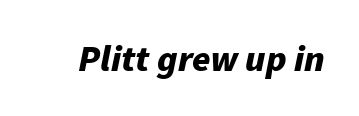
The image shows 37 px bold type, italic (leaning right); set normal letter spacing, not underlined; low stroke contrast and a medium x-height.
